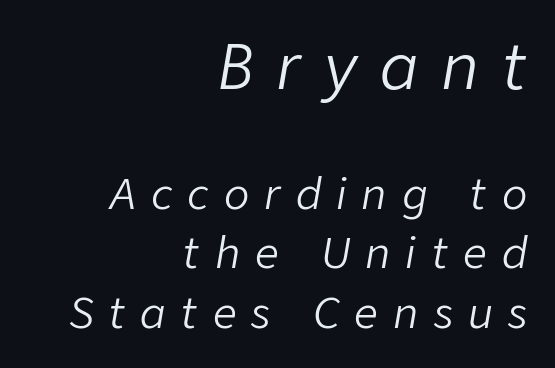
Each new line begins a customary step beneath the previous one. You could not count columns in this text — the font is proportionally spaced. Stroke mass is kept to a normal reading level or below. The ragged edge is on the left, which tells us the setting is flush right. Quick note: underline off. How are the letters spaced? Widely, with obvious added tracking.
